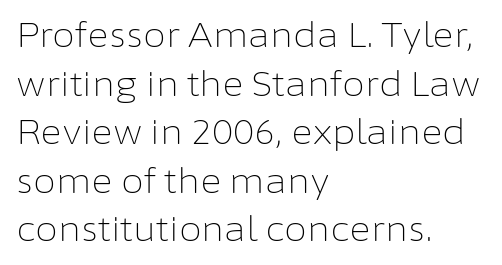
Does the type have serifs? No, each stem ends abruptly. The glyphs are unaccompanied by any horizontal stroke below them. The paragraph has a hard left edge and a soft right edge. Look at the tracking — it's just the regular setting, nothing added. Caption: face not bold, strokes unweighted. Regular leading.
